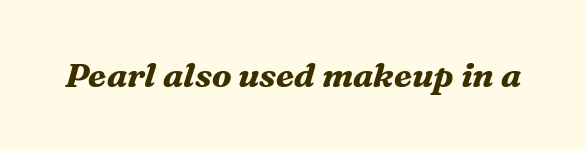
The image shows 34 px bold serif type, italic (leaning right); set normal letter spacing, not underlined; medium stroke contrast and a medium x-height.
